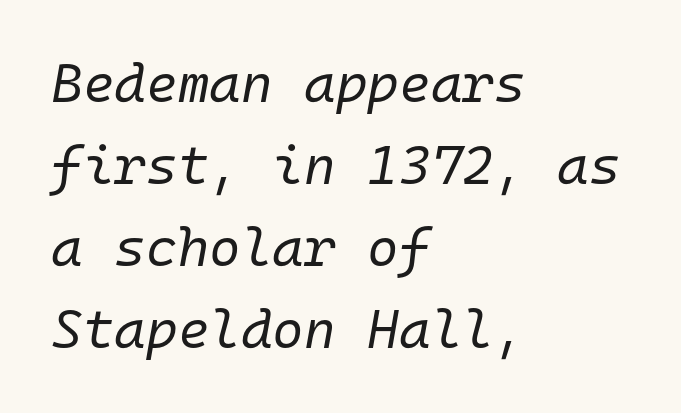
Any mark beneath the type? The region is blank. This sample has the even, mechanical cadence of fixed-width lettering. Spacing between characters is what you'd get straight out of the box. Italic: yes, the glyphs are oblique. Each line starts at the same left margin while the right side varies.
